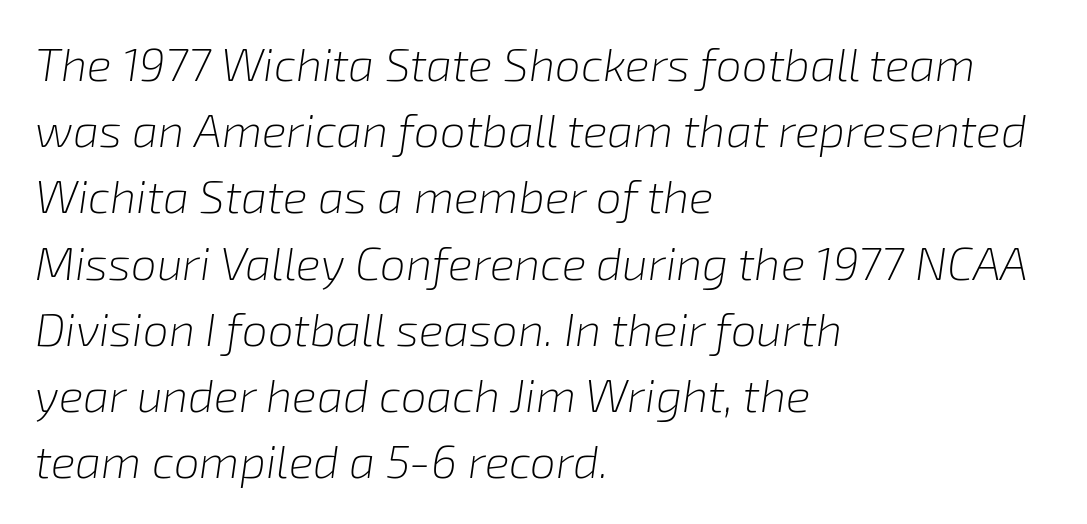
The image shows 46 px light type, italic (leaning right); set left-aligned, normal line spacing (1.44x), normal letter spacing, not underlined; low stroke contrast and a medium x-height.
